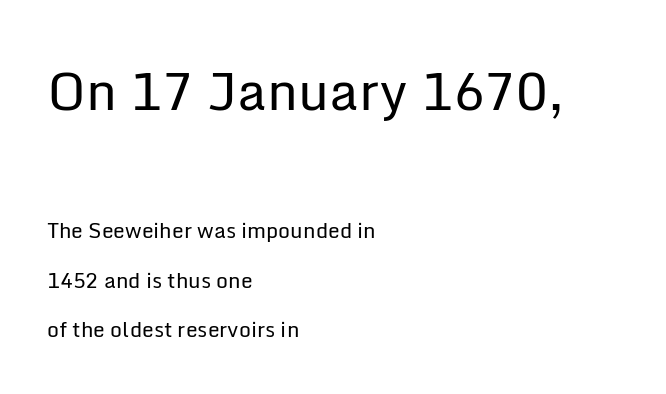
{"serif": "no", "italic": "no", "bold": "no", "weight": "regular", "width": "normal", "stroke_contrast": "low", "x_height": "medium", "monospaced": "no", "underline": "no", "align": "left", "line_spacing": "loose", "line_spacing_ratio": 2.37, "letter_spacing": "normal", "letter_spacing_em": 0.0, "larger_block": "first", "size_ratio": 2.48, "glyph_px": 52}
